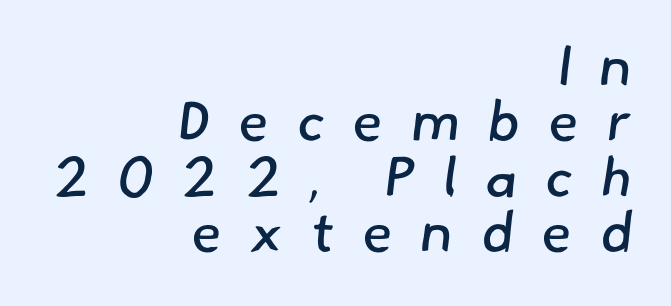
The image shows 56 px regular-weight sans-serif type; set right-aligned, tight line spacing (0.99x), unusually wide letter spacing (+0.49 em), not underlined; low stroke contrast and a small x-height.
